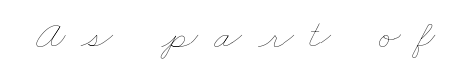
The image shows 41 px thin, wide type; set unusually wide letter spacing (+0.39 em), not underlined; low stroke contrast and a small x-height.
